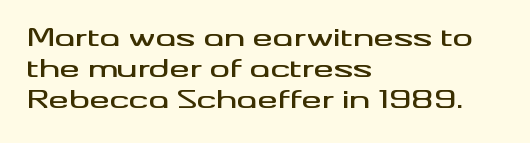
Q: Is the text italic (slanted)? A: No, it is upright.
Q: Is the text underlined? A: No.
Q: How is the paragraph aligned? A: Left-aligned.
Q: Is the spacing between letters normal or unusually wide? A: Normal.
Q: Is the spacing between lines tight, normal or loose? A: Normal.
